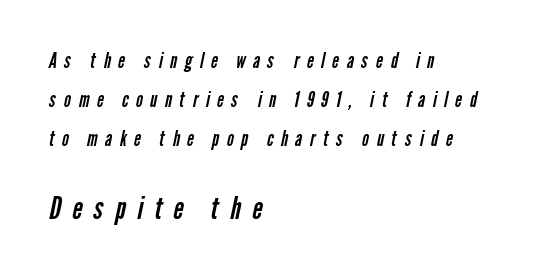
The image shows 31 px regular-weight, condensed sans-serif type; set left-aligned, line spacing 1.85x, unusually wide letter spacing (+0.36 em), not underlined; the second (bottom) block is 1.48x larger; low stroke contrast and a medium x-height.
